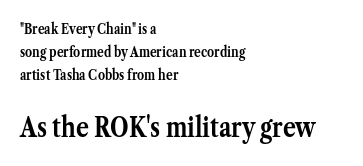
Q: Is the text bold? A: Yes.
Q: Is the text italic (slanted)? A: No, it is upright.
Q: Is the text underlined? A: No.
Q: How is the paragraph aligned? A: Left-aligned.
Q: Is the spacing between letters normal or unusually wide? A: Normal.
Q: Is the spacing between lines tight, normal or loose? A: Normal.
Q: Which block of text is set in a larger size, the first (top) or the second (bottom)? A: The second (bottom) one.
